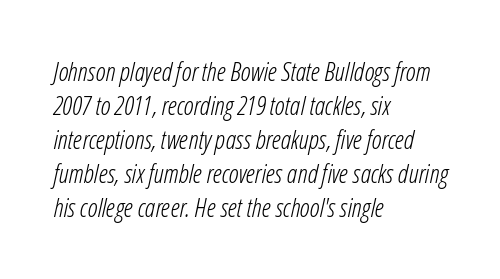
Q: Is the text bold? A: No.
Q: Is the text italic (slanted)? A: Yes, it leans right by about 12 degrees.
Q: Is the text underlined? A: No.
Q: How is the paragraph aligned? A: Left-aligned.
Q: Is the spacing between letters normal or unusually wide? A: Normal.
Q: Is the spacing between lines tight, normal or loose? A: Normal.
